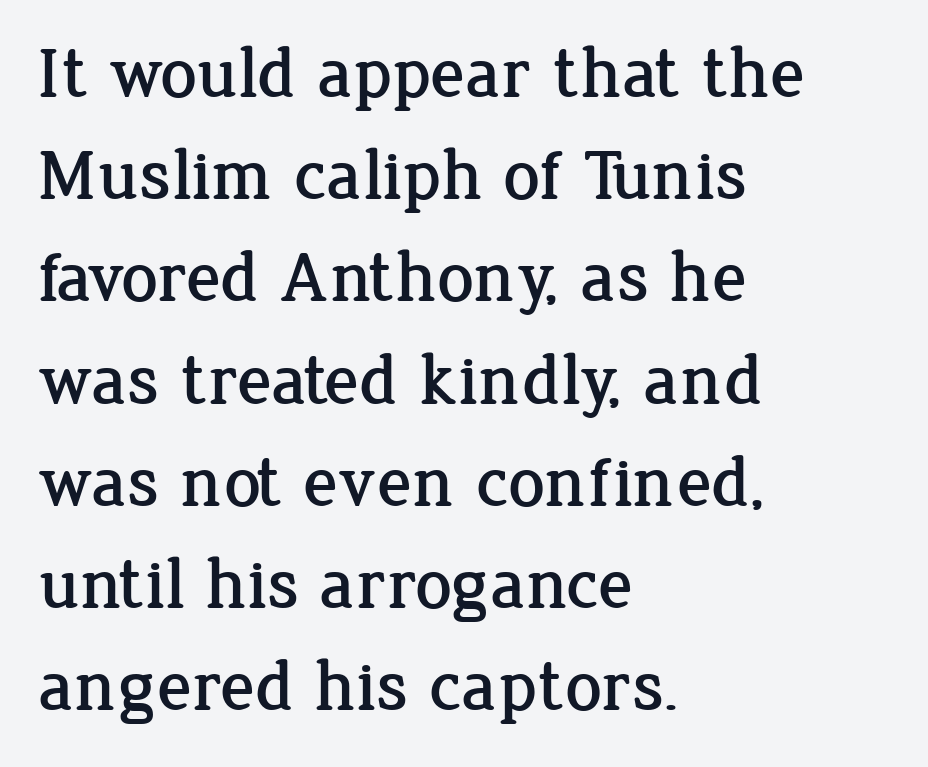
The image shows 72 px serif type, upright; set left-aligned, normal line spacing (1.42x), normal letter spacing, not underlined; low stroke contrast and a medium x-height.
